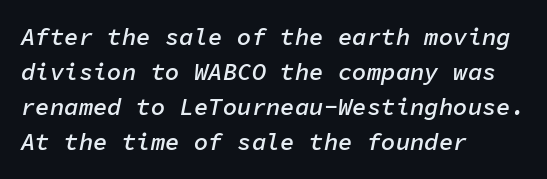
Words float on clear page, feet unadorned. Compared with typical body copy, the letter spacing here is the same. You can tell it's italic because the verticals aren't actually vertical. Alignment: flush left. In terms of leading, this rendering sits right in the middle. I'd describe the lettering as semibold — firm but not a full bold.
